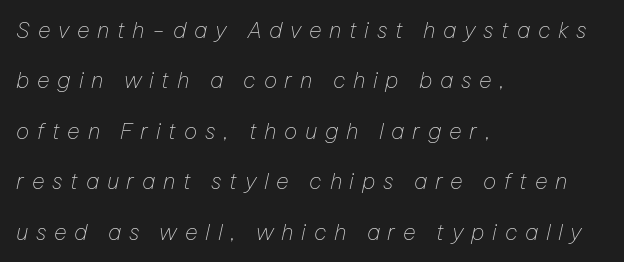
The typeface has the unassuming heft of standard copy or less. You could only call the tracking loose — the letters float apart. The block of text is sparse from top to bottom, with ample space between rows. Line beginnings align vertically; line endings do not. The string is rendered with underlining switched off. Italic? Definitely — the glyphs are oblique.
